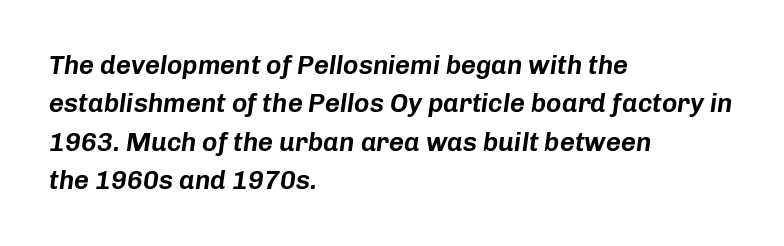
{"italic": "yes", "lean": "right", "slant_degrees": 8, "underline": "no", "align": "left", "line_spacing": "normal", "line_spacing_ratio": 1.48, "letter_spacing": "normal", "letter_spacing_em": 0.0, "glyph_px": 26}
